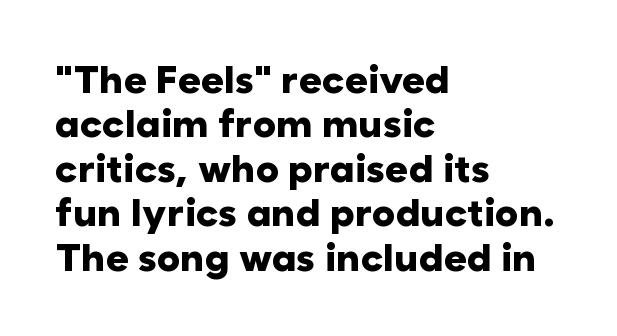
The image shows 39 px heavy sans-serif type, upright; set left-aligned, tight line spacing (1.14x), normal letter spacing, not underlined; low stroke contrast and a medium x-height.
